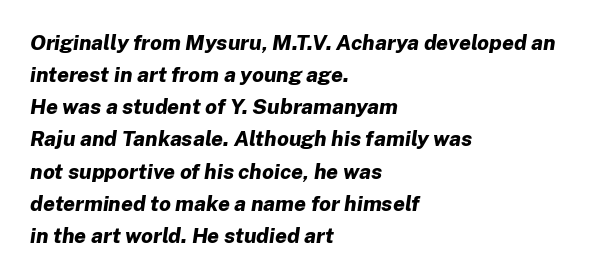
The image shows 21 px bold type, italic (leaning right); set left-aligned, normal line spacing (1.53x), normal letter spacing, not underlined.
